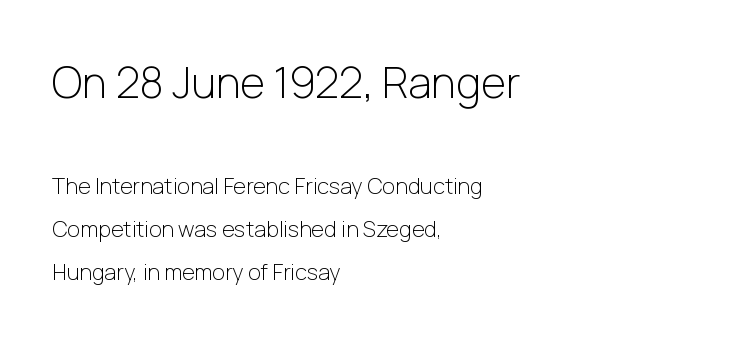
Q: Is the text bold? A: No.
Q: Is the text italic (slanted)? A: No, it is upright.
Q: Is the typeface a serif or a sans-serif typeface? A: Sans-serif.
Q: Is the text underlined? A: No.
Q: How is the paragraph aligned? A: Left-aligned.
Q: Is the spacing between letters normal or unusually wide? A: Normal.
Q: Is the spacing between lines tight, normal or loose? A: Loose.
Q: Which block of text is set in a larger size, the first (top) or the second (bottom)? A: The first (top) one.
Q: Width (condensed, normal, or wide)? A: Normal.
Q: Stroke contrast? A: Low.
Q: x-height? A: Medium.
Q: Monospaced? A: No.
